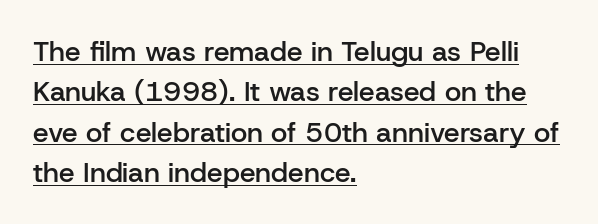
The designer left line spacing at the default. Caption: multi-line text, flush left, ragged right. Semibold letterforms, between regular and bold. Characters remain perfectly vertical along every line. You can tell from the bare stems that sans-serif type was used.
